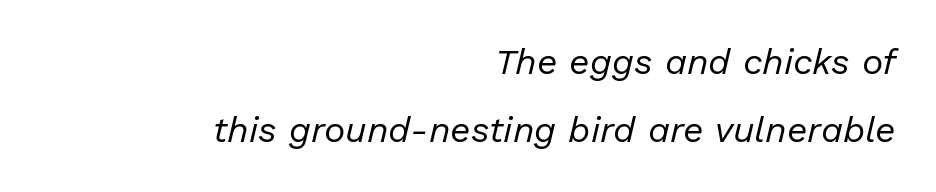
Each letter keeps its own natural width here, so spacing adapts to shape. The area under the type is left untouched. The rendering keeps characters at their native spacing. Yep, that's italic — everything's leaning. A student would call this right alignment; a typographer would say flush right, rag left. On a weight scale, this lands at 450 or below.
